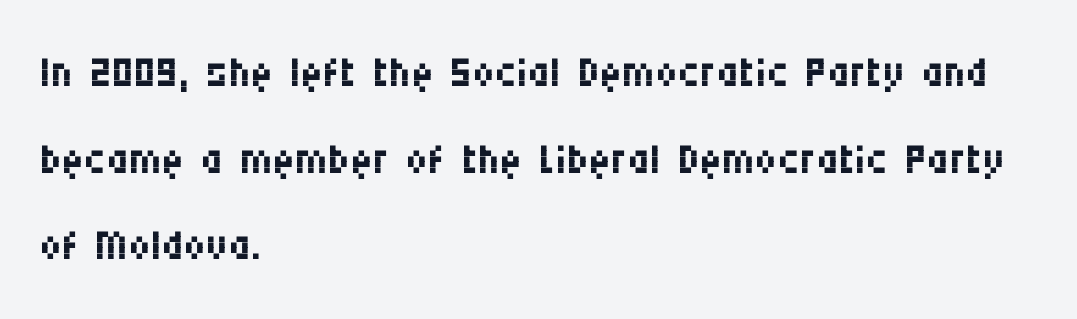
Q: Is the text bold? A: No.
Q: Is the text italic (slanted)? A: No, it is upright.
Q: Is the typeface a serif or a sans-serif typeface? A: Sans-serif.
Q: Is the text underlined? A: No.
Q: How is the paragraph aligned? A: Left-aligned.
Q: Is the spacing between letters normal or unusually wide? A: Normal.
Q: Is the spacing between lines tight, normal or loose? A: Normal.
Q: Width (condensed, normal, or wide)? A: Condensed.
Q: Stroke contrast? A: Medium.
Q: x-height? A: Large.
Q: Monospaced? A: No.
